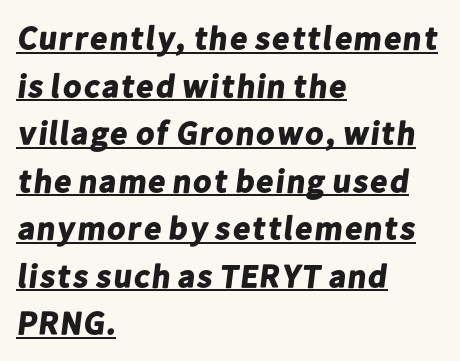
Q: Is the text bold? A: Yes.
Q: Is the typeface a serif or a sans-serif typeface? A: Sans-serif.
Q: Is the text underlined? A: Yes.
Q: How is the paragraph aligned? A: Left-aligned.
Q: Is the spacing between letters normal or unusually wide? A: Normal.
Q: Is the spacing between lines tight, normal or loose? A: Normal.
Q: Width (condensed, normal, or wide)? A: Normal.
Q: Stroke contrast? A: Low.
Q: x-height? A: Medium.
Q: Monospaced? A: No.
